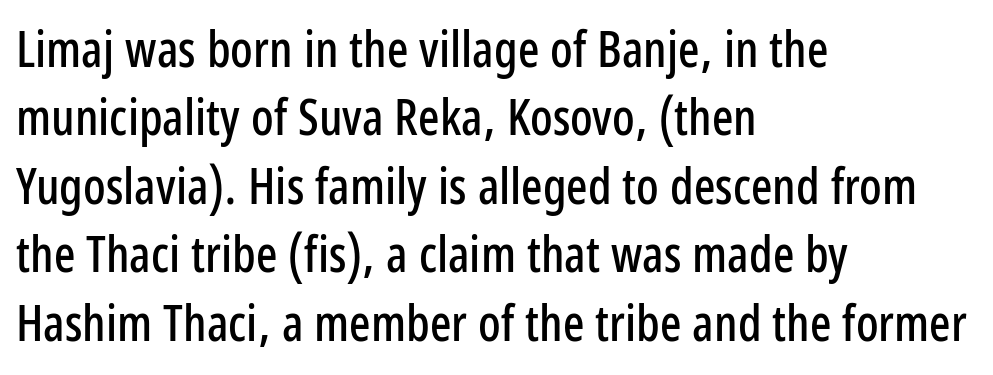
The image shows 50 px condensed sans-serif type, upright; set left-aligned, normal line spacing (1.37x), normal letter spacing, not underlined; low stroke contrast and a medium x-height.
